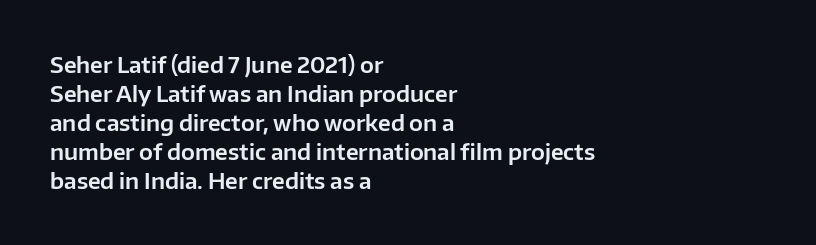
{"italic": "no", "underline": "no", "align": "left", "line_spacing": "normal", "line_spacing_ratio": 1.32, "letter_spacing": "normal", "letter_spacing_em": 0.0, "glyph_px": 22}
